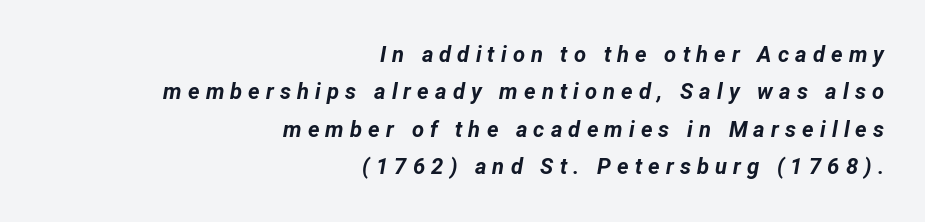
{"italic": "yes", "lean": "right", "slant_degrees": 12, "bold": "yes", "underline": "no", "align": "right", "line_spacing": "normal", "line_spacing_ratio": 1.7, "letter_spacing": "wide", "letter_spacing_em": 0.28, "glyph_px": 22}
